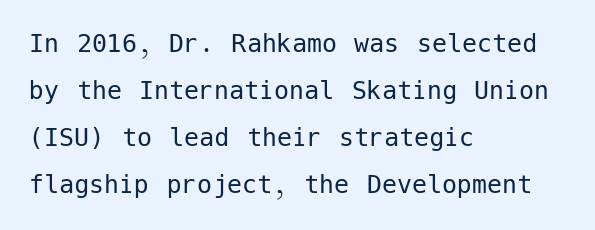
The image shows 30 px regular-weight sans-serif type, upright; set left-aligned, normal line spacing (1.57x), normal letter spacing, not underlined; low stroke contrast and a medium x-height.
